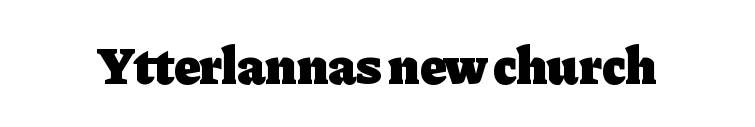
{"serif": "yes", "italic": "no", "bold": "yes", "weight": "heavy", "width": "normal", "stroke_contrast": "low", "x_height": "medium", "monospaced": "no", "underline": "no", "letter_spacing": "normal", "letter_spacing_em": 0.0, "glyph_px": 52}
